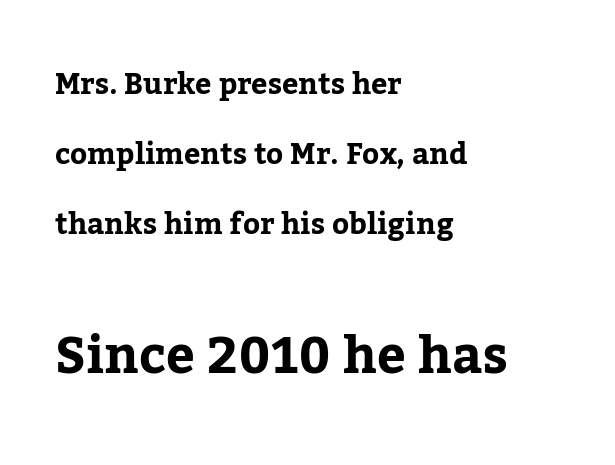
The type is set solid horizontally, with unmodified tracking. The passage shown is typed in a proportional face where columns would drift. The designer gave the closing block more size than the opening block. The words here are not underlined. In terms of letterform style, serifs are clearly present. Where is the straight margin? On the left.
